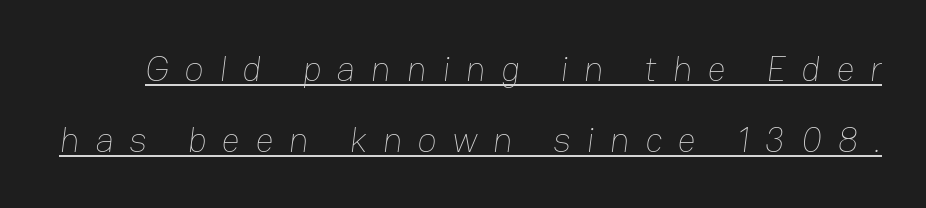
The rendering uses a large line-height, opening up the rows. Character widths vary here, with narrow letters taking less room than wide ones. Stems here are at most as thick as an everyday book face. The tracking jumps out immediately: characters are airy and widely separated. These characters rest on top of a visible drawn line.
